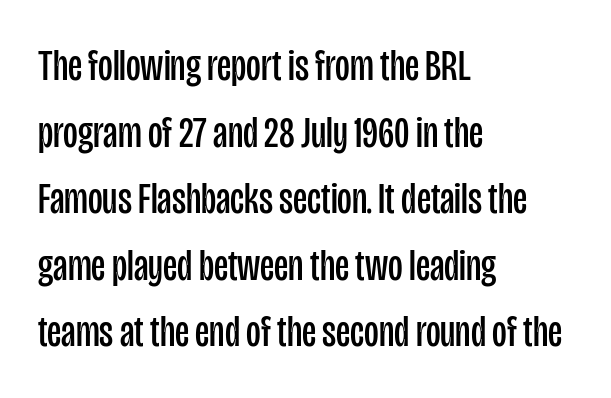
{"serif": "no", "italic": "no", "bold": "no", "weight": "regular", "width": "condensed", "stroke_contrast": "low", "x_height": "large", "monospaced": "no", "underline": "no", "align": "left", "line_spacing": "normal", "line_spacing_ratio": 1.48, "letter_spacing": "normal", "letter_spacing_em": 0.0, "glyph_px": 45}
